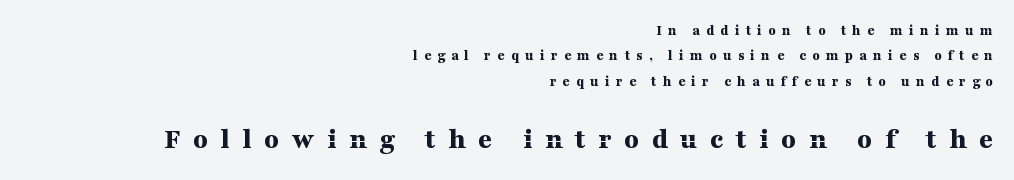
Heavy-handed strokes throughout: this text is bold. Quick note: not italic, upright. Serif or sans? Serif — the stroke terminals have little feet. One glance says typical: line gaps are just what's usual. Type without underlining.
